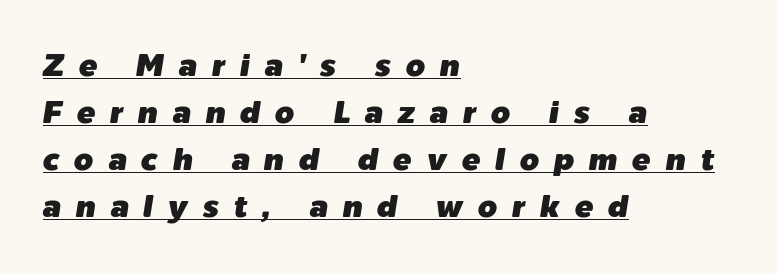
Q: Is the text italic (slanted)? A: Yes, it leans right by about 9 degrees.
Q: Is the text underlined? A: Yes.
Q: How is the paragraph aligned? A: Left-aligned.
Q: Is the spacing between letters normal or unusually wide? A: Unusually wide.
Q: Is the spacing between lines tight, normal or loose? A: Normal.
Q: Width (condensed, normal, or wide)? A: Normal.
Q: Stroke contrast? A: Low.
Q: x-height? A: Medium.
Q: Monospaced? A: No.
